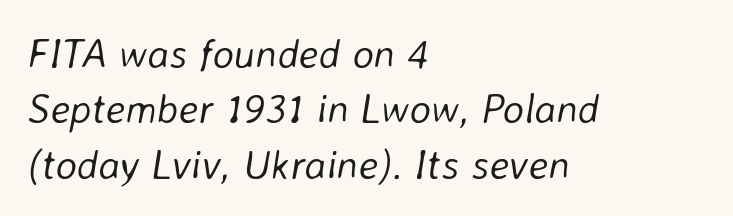
{"italic": "yes", "lean": "right", "slant_degrees": 8, "bold": "no", "weight": "light", "width": "normal", "stroke_contrast": "low", "x_height": "medium", "monospaced": "no", "underline": "no", "align": "left", "line_spacing": "normal", "line_spacing_ratio": 1.35, "letter_spacing": "normal", "letter_spacing_em": 0.0, "glyph_px": 41}
